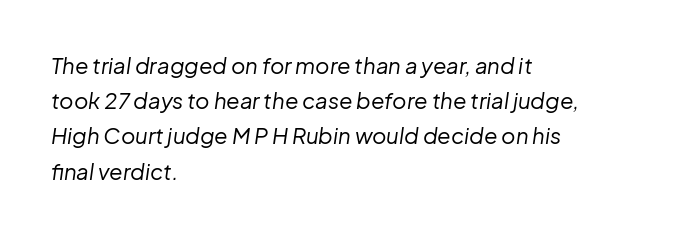
{"italic": "yes", "lean": "right", "slant_degrees": 8, "bold": "no", "underline": "no", "align": "left", "line_spacing": "normal", "line_spacing_ratio": 1.6, "letter_spacing": "normal", "letter_spacing_em": 0.0, "glyph_px": 22}
